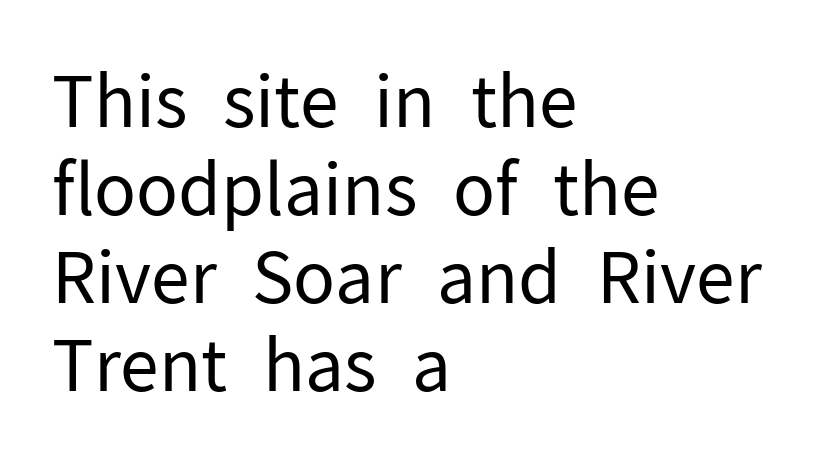
Q: Is the text bold? A: No.
Q: Is the text italic (slanted)? A: No, it is upright.
Q: Is the typeface a serif or a sans-serif typeface? A: Sans-serif.
Q: Is the text underlined? A: No.
Q: How is the paragraph aligned? A: Left-aligned.
Q: Is the spacing between letters normal or unusually wide? A: Normal.
Q: Width (condensed, normal, or wide)? A: Normal.
Q: Stroke contrast? A: Low.
Q: x-height? A: Medium.
Q: Monospaced? A: No.
